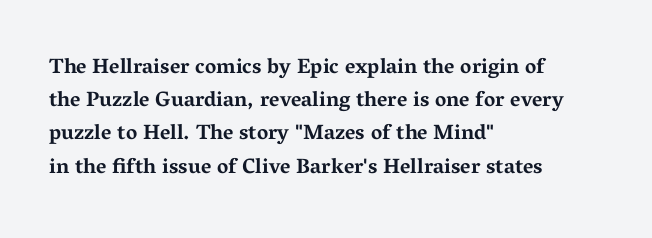
Q: Is the text bold? A: Yes.
Q: Is the text italic (slanted)? A: No, it is upright.
Q: Is the text underlined? A: No.
Q: How is the paragraph aligned? A: Left-aligned.
Q: Is the spacing between letters normal or unusually wide? A: Normal.
Q: Is the spacing between lines tight, normal or loose? A: Normal.
